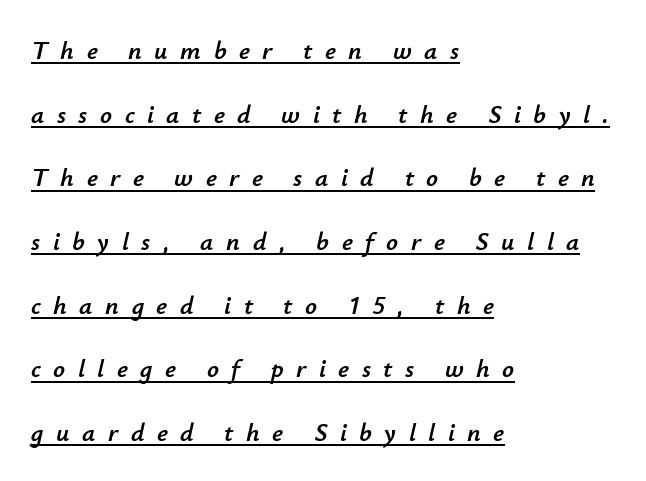
{"italic": "yes", "lean": "right", "slant_degrees": 12, "underline": "yes", "align": "left", "line_spacing": "loose", "line_spacing_ratio": 2.45, "letter_spacing": "wide", "letter_spacing_em": 0.48, "glyph_px": 26}
